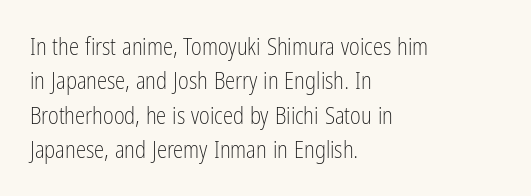
The image shows 23 px text type, upright; set left-aligned, normal line spacing (1.5x), normal letter spacing, not underlined.
